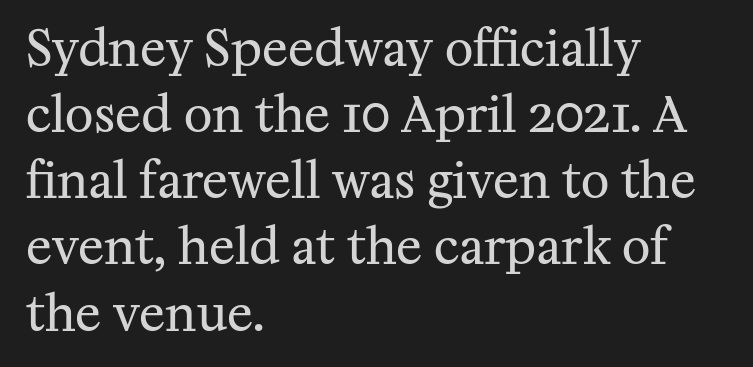
The image shows 49 px regular-weight serif type, upright; set left-aligned, normal line spacing (1.35x), normal letter spacing, not underlined; medium stroke contrast and a medium x-height.
